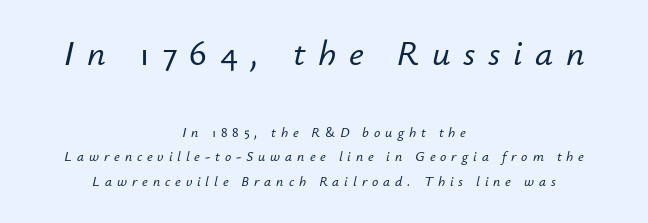
Q: Is the text italic (slanted)? A: Yes, it leans right by about 12 degrees.
Q: Is the text underlined? A: No.
Q: How is the paragraph aligned? A: Centered.
Q: Is the spacing between letters normal or unusually wide? A: Unusually wide.
Q: Which block of text is set in a larger size, the first (top) or the second (bottom)? A: The first (top) one.
Q: Width (condensed, normal, or wide)? A: Normal.
Q: Stroke contrast? A: Low.
Q: x-height? A: Small.
Q: Monospaced? A: No.
